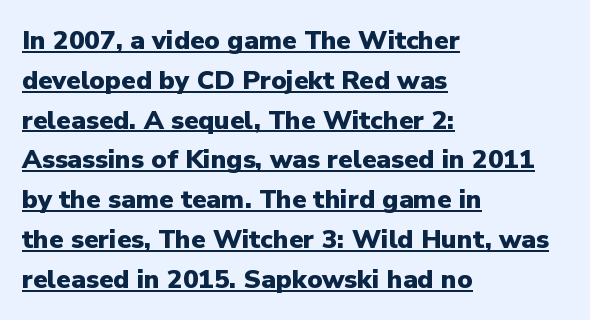
Each new line begins a customary step beneath the previous one. Underlined type. This sample uses plain, unmodified letter spacing. Every letter is thick-stroked: bold, no question. The text block is weighted toward the left margin, trailing off unevenly rightward.
